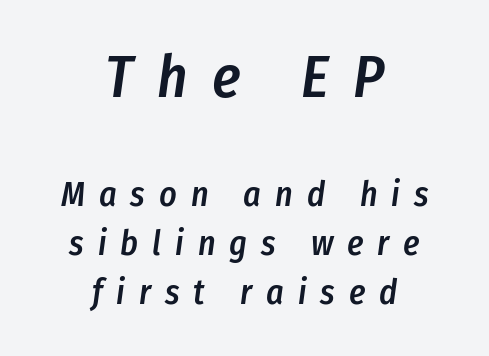
Q: Is the text bold? A: Semi-bold.
Q: Is the text italic (slanted)? A: Yes, it leans right by about 8 degrees.
Q: Is the text underlined? A: No.
Q: How is the paragraph aligned? A: Centered.
Q: Is the spacing between letters normal or unusually wide? A: Unusually wide.
Q: Is the spacing between lines tight, normal or loose? A: Normal.
Q: Which block of text is set in a larger size, the first (top) or the second (bottom)? A: The first (top) one.
Q: Width (condensed, normal, or wide)? A: Condensed.
Q: Stroke contrast? A: Low.
Q: x-height? A: Medium.
Q: Monospaced? A: No.
